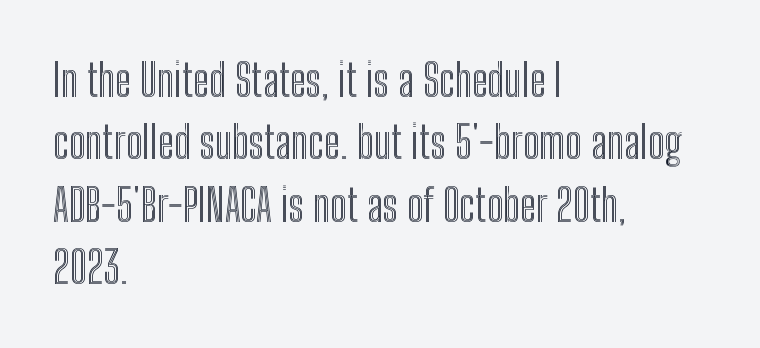
Q: Is the text italic (slanted)? A: No, it is upright.
Q: Is the text underlined? A: No.
Q: How is the paragraph aligned? A: Left-aligned.
Q: Is the spacing between letters normal or unusually wide? A: Normal.
Q: Is the spacing between lines tight, normal or loose? A: Normal.
Q: Width (condensed, normal, or wide)? A: Condensed.
Q: x-height? A: Medium.
Q: Monospaced? A: No.
